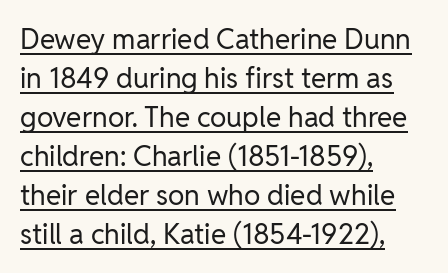
The image shows 28 px regular-weight sans-serif type, upright; set left-aligned, normal line spacing (1.39x), normal letter spacing, underlined; low stroke contrast and a medium x-height.
